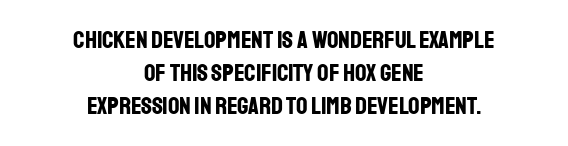
{"italic": "no", "bold": "yes", "underline": "no", "align": "center", "line_spacing": "normal", "line_spacing_ratio": 1.32, "letter_spacing": "normal", "letter_spacing_em": 0.0, "glyph_px": 25}
